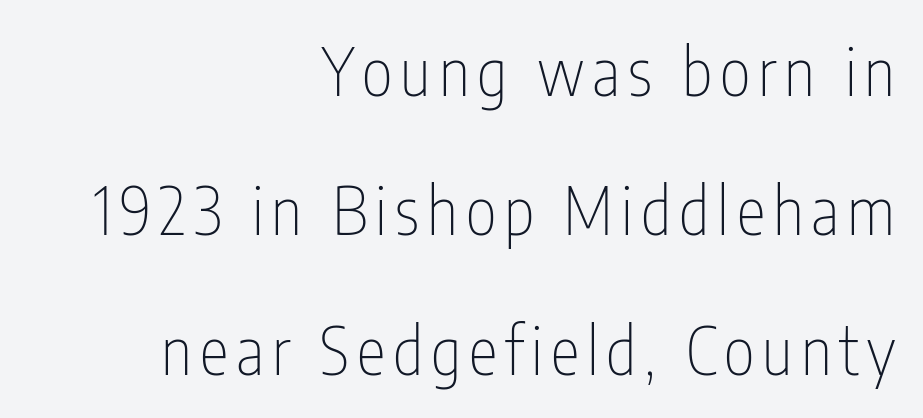
Q: Is the text bold? A: No.
Q: Is the text italic (slanted)? A: No, it is upright.
Q: Is the typeface a serif or a sans-serif typeface? A: Sans-serif.
Q: Is the text underlined? A: No.
Q: How is the paragraph aligned? A: Right-aligned.
Q: Is the spacing between lines tight, normal or loose? A: Loose.
Q: Width (condensed, normal, or wide)? A: Condensed.
Q: Stroke contrast? A: Low.
Q: x-height? A: Medium.
Q: Monospaced? A: No.
